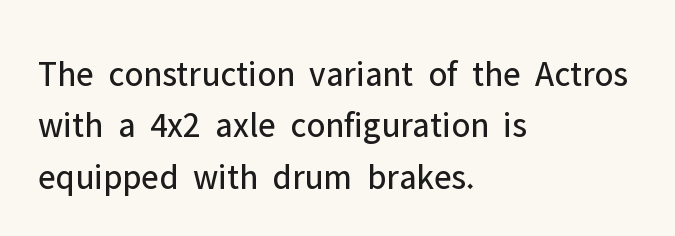
Nope, no serifs anywhere on these letters. Between one letter and the next there's only the usual sliver of space. Unlike italic type, these characters show no tilt at all. The designer left line spacing at the default. The lines in this sample share a left origin and differ only in where they stop.
